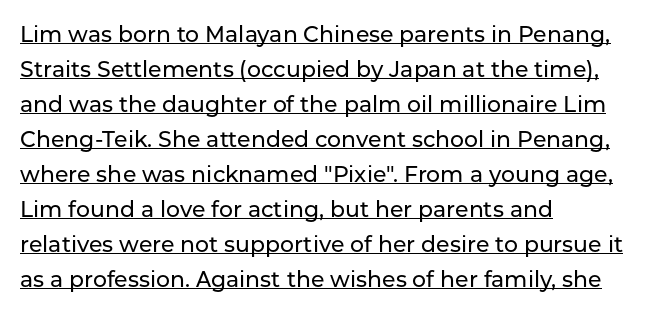
The image shows 22 px text type, upright; set left-aligned, normal line spacing (1.59x), normal letter spacing, underlined.
